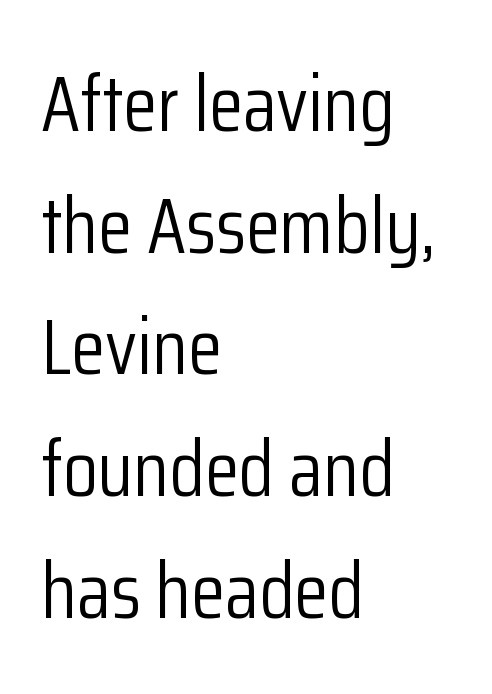
The font sits on the lighter half of the weight spectrum, regular included. Normally led — the rows are evenly, conventionally spaced. Leftover space on each line is placed entirely after the last word. Beneath every word, the page is bare. Each word holds together tightly as a unit, with standard inter-letter gaps.
